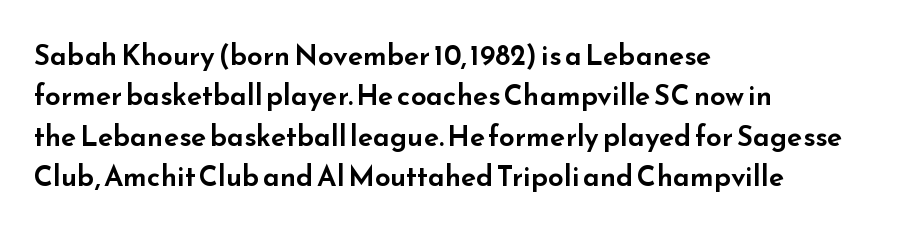
The image shows 28 px wide sans-serif type, upright; set left-aligned, normal line spacing (1.44x), normal letter spacing, not underlined; low stroke contrast and a small x-height.
